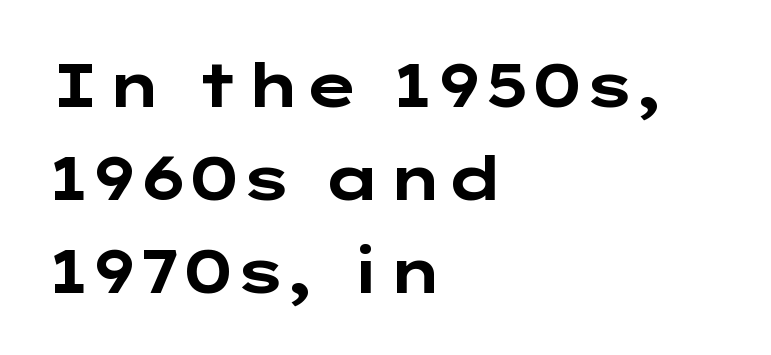
The image shows 60 px bold, wide sans-serif type, upright; set left-aligned, normal line spacing (1.55x), normal letter spacing, not underlined; low stroke contrast and a medium x-height.
